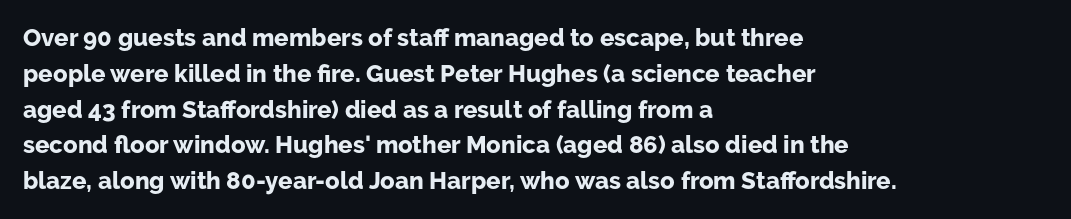
Q: Is the text bold? A: Yes.
Q: Is the text italic (slanted)? A: No, it is upright.
Q: Is the text underlined? A: No.
Q: How is the paragraph aligned? A: Left-aligned.
Q: Is the spacing between letters normal or unusually wide? A: Normal.
Q: Is the spacing between lines tight, normal or loose? A: Normal.
